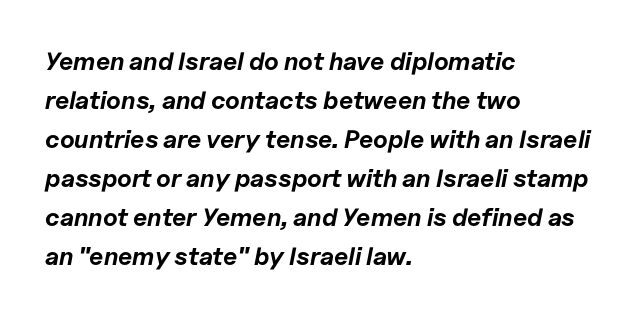
Q: Is the text bold? A: Yes.
Q: Is the text italic (slanted)? A: Yes, it leans right by about 11 degrees.
Q: Is the text underlined? A: No.
Q: How is the paragraph aligned? A: Left-aligned.
Q: Is the spacing between letters normal or unusually wide? A: Normal.
Q: Is the spacing between lines tight, normal or loose? A: Normal.
